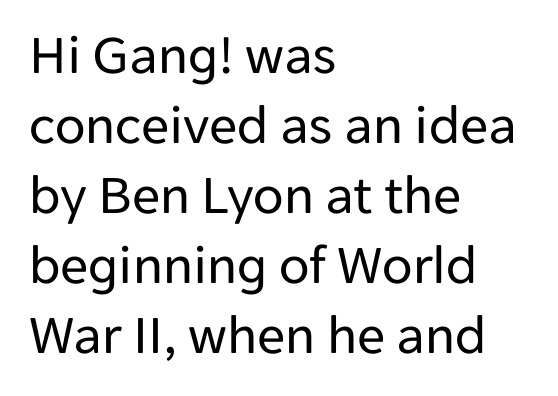
The image shows 56 px regular-weight sans-serif type, upright; set left-aligned, normal line spacing (1.25x), normal letter spacing, not underlined; low stroke contrast and a medium x-height.
